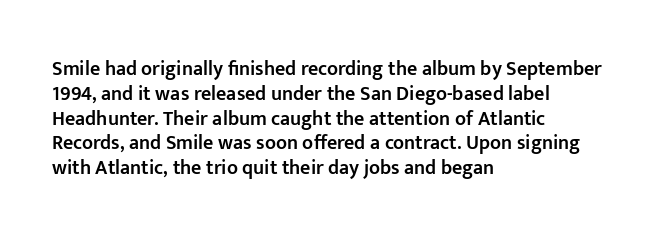
Where is the straight margin? On the left. These words are printed semibold, heavier than regular yet not bold. Designer's note — italics off, roman on. The space beneath each line is pristine and unruled. Words appear dense and cohesive because spacing is normal.
